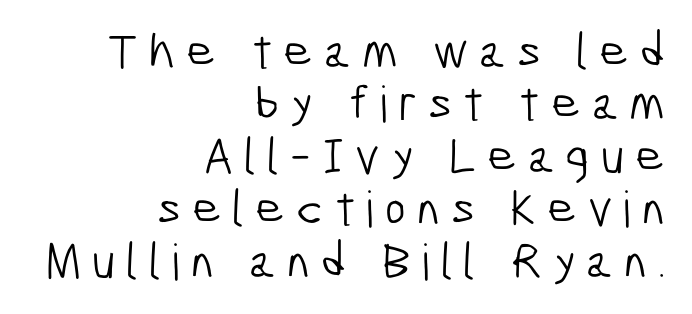
Decoration check: the copy has no underline. Type style note: lacks serifs. The tracking reads as deliberately expanded to a designer's eye. A typesetter would call this proportional, since set widths differ per character.
